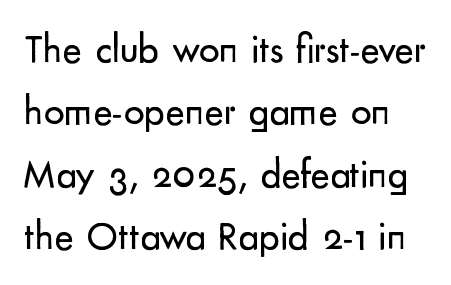
{"serif": "no", "italic": "no", "bold": "no", "weight": "regular", "width": "normal", "stroke_contrast": "low", "x_height": "small", "monospaced": "no", "underline": "no", "line_spacing": "normal", "line_spacing_ratio": 1.52, "letter_spacing": "normal", "letter_spacing_em": 0.0, "glyph_px": 41}
